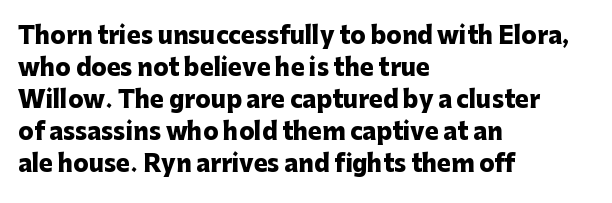
{"italic": "no", "bold": "yes", "underline": "no", "align": "left", "line_spacing": "normal", "line_spacing_ratio": 1.39, "letter_spacing": "normal", "letter_spacing_em": 0.0, "glyph_px": 23}
